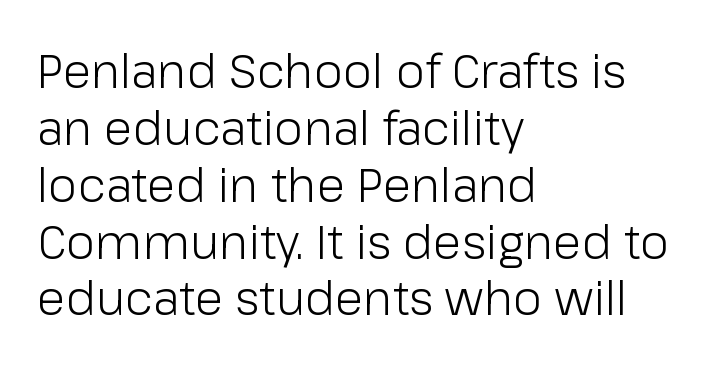
The image shows 47 px light sans-serif type, upright; set left-aligned, line spacing 1.21x, normal letter spacing, not underlined; low stroke contrast and a medium x-height.
